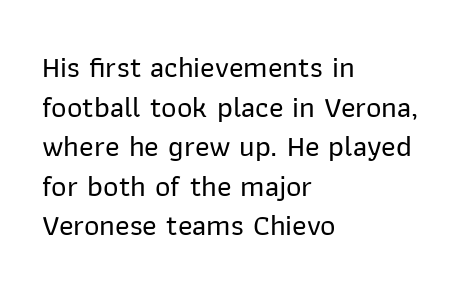
{"serif": "no", "italic": "no", "width": "normal", "stroke_contrast": "low", "x_height": "medium", "monospaced": "no", "underline": "no", "align": "left", "line_spacing": "normal", "line_spacing_ratio": 1.32, "letter_spacing": "normal", "letter_spacing_em": 0.0, "glyph_px": 30}
